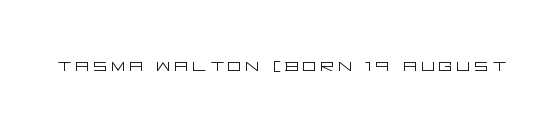
The specimen reads as upright at a glance. The face looks like a standard text weight, possibly lighter. Nobody drew a line under any word here.
